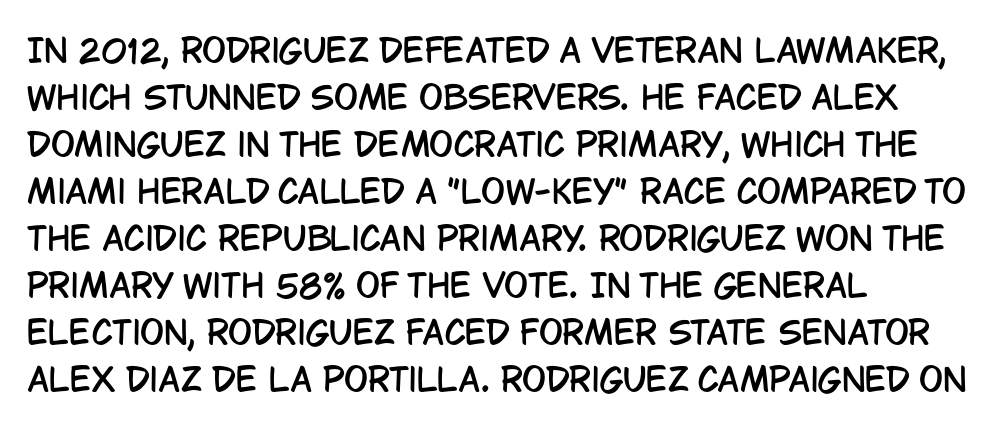
{"serif": "no", "italic": "no", "width": "condensed", "stroke_contrast": "low", "x_height": "large", "monospaced": "no", "underline": "no", "align": "left", "line_spacing": "normal", "line_spacing_ratio": 1.47, "letter_spacing": "normal", "letter_spacing_em": 0.0, "glyph_px": 32}
